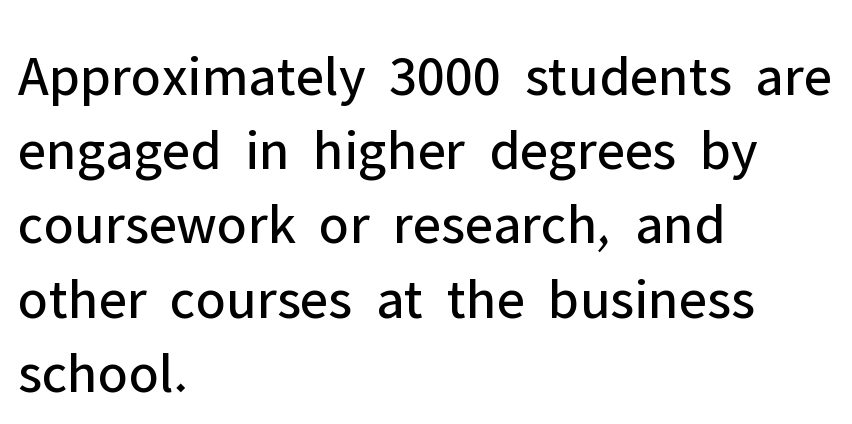
Q: Is the text bold? A: No.
Q: Is the text italic (slanted)? A: No, it is upright.
Q: Is the typeface a serif or a sans-serif typeface? A: Sans-serif.
Q: Is the text underlined? A: No.
Q: How is the paragraph aligned? A: Left-aligned.
Q: Is the spacing between letters normal or unusually wide? A: Normal.
Q: Is the spacing between lines tight, normal or loose? A: Normal.
Q: Width (condensed, normal, or wide)? A: Normal.
Q: Stroke contrast? A: Low.
Q: x-height? A: Medium.
Q: Monospaced? A: No.
